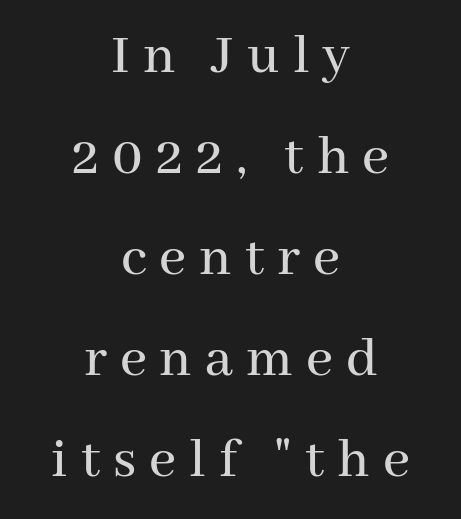
You could not count columns in this text — the font is proportionally spaced. A centered setting, common on invitations and titles, is used for this passage. The lettering holds an erect, upright posture throughout. Regarding serifs, this sample has them.
